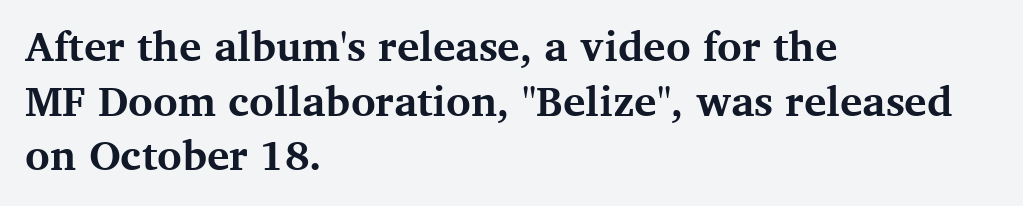
{"serif": "yes", "italic": "no", "bold": "yes", "weight": "bold", "width": "normal", "stroke_contrast": "medium", "x_height": "medium", "monospaced": "no", "underline": "no", "align": "left", "line_spacing": "normal", "line_spacing_ratio": 1.3, "letter_spacing": "normal", "letter_spacing_em": 0.0, "glyph_px": 42}
